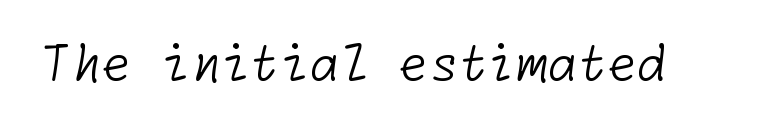
Q: Is the text bold? A: No.
Q: Is the typeface a serif or a sans-serif typeface? A: Sans-serif.
Q: Is the text underlined? A: No.
Q: Is the spacing between letters normal or unusually wide? A: Normal.
Q: Width (condensed, normal, or wide)? A: Normal.
Q: Stroke contrast? A: Low.
Q: x-height? A: Medium.
